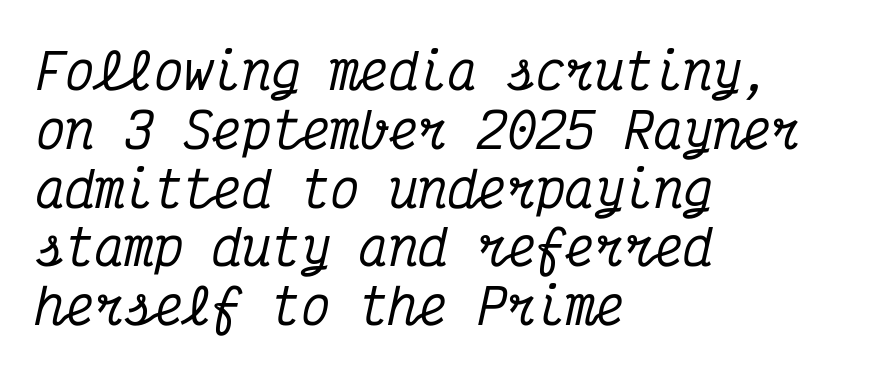
{"serif": "yes", "italic": "yes", "lean": "right", "slant_degrees": 12, "width": "condensed", "stroke_contrast": "medium", "x_height": "medium", "monospaced": "yes", "underline": "no", "align": "left", "line_spacing_ratio": 1.2, "letter_spacing": "normal", "letter_spacing_em": 0.0, "glyph_px": 49}
